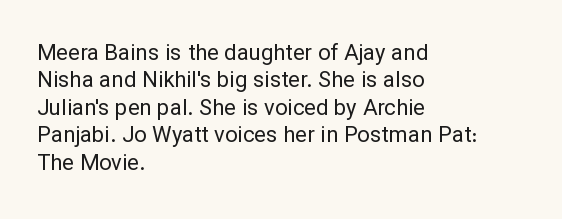
{"italic": "no", "bold": "no", "underline": "no", "align": "left", "line_spacing": "normal", "line_spacing_ratio": 1.25, "letter_spacing": "normal", "letter_spacing_em": 0.0, "glyph_px": 22}
